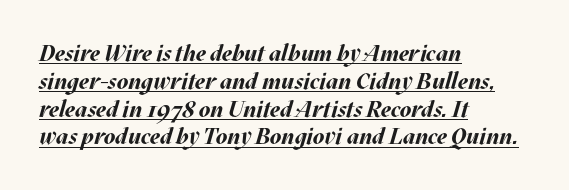
Q: Is the text bold? A: Yes.
Q: Is the text italic (slanted)? A: Yes, it leans right by about 17 degrees.
Q: Is the text underlined? A: Yes.
Q: How is the paragraph aligned? A: Left-aligned.
Q: Is the spacing between letters normal or unusually wide? A: Normal.
